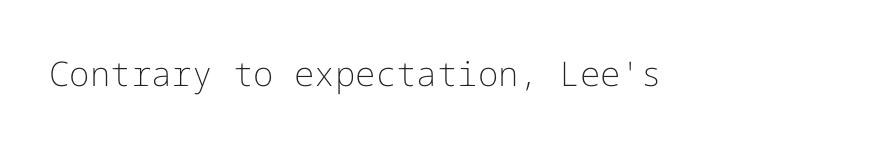
Each row of text sits above clean, open space. The typesetting does not lean heavy: it is not bold. Serifs: no, the terminals of the letterforms are clean. Is there any slant? The stems are plumb. The tracking reads as untouched default to a designer's eye.
